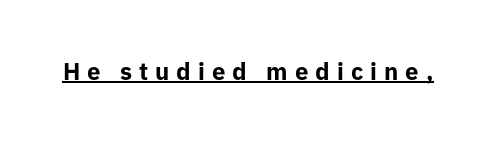
Substantial extra tracking has been applied to these lines. Unlike italic type, these characters show no tilt at all. Students, this is bold: see how much ink each stroke carries. Like a heading marked for emphasis, these lines bear an underscore.
